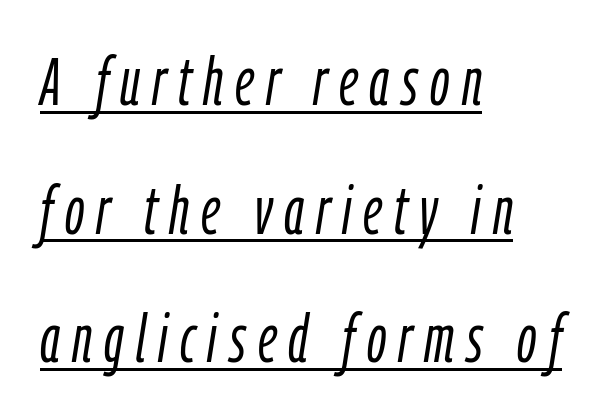
The passage shown is not bold in any degree. This sample trades compactness for vertical openness between lines. Character widths vary here, with narrow letters taking less room than wide ones. Does the lettering tilt? It does — this is italic. If you drew a ruler down the left edge, every line would touch it.
